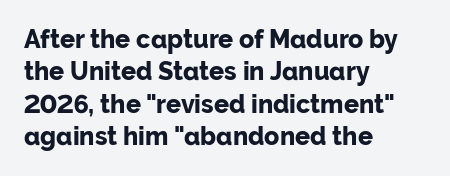
A typesetter would mark this as roman, not italic. The strokes are fattened all the way to bold. Beneath every word, the page is bare. The letters sit at their default tracking, neither squeezed nor spread. Notice how the passage keeps a crisp vertical edge on the left only. The lines sit at an ordinary, default distance from one another.
